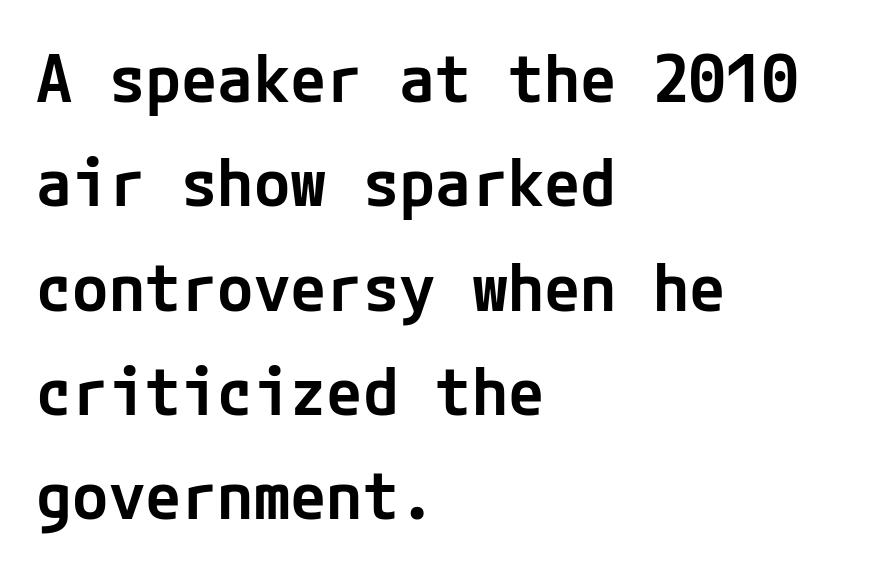
{"serif": "no", "italic": "no", "bold": "semi", "weight": "semibold", "width": "normal", "stroke_contrast": "low", "x_height": "medium", "underline": "no", "align": "left", "line_spacing": "normal", "line_spacing_ratio": 1.58, "letter_spacing": "normal", "letter_spacing_em": 0.0, "glyph_px": 66}
